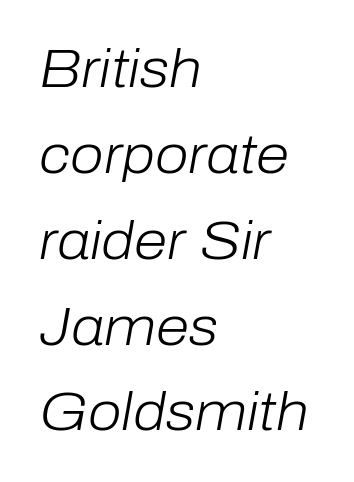
The image shows 54 px light type, italic (leaning right); set left-aligned, normal line spacing (1.59x), normal letter spacing, not underlined; low stroke contrast and a medium x-height.
